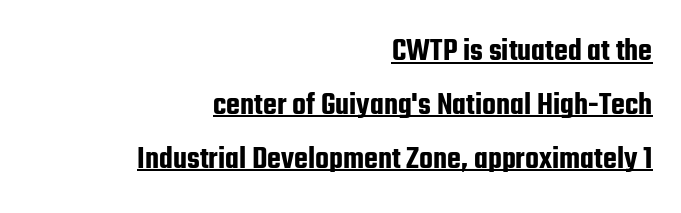
Q: Is the text italic (slanted)? A: No, it is upright.
Q: Is the typeface a serif or a sans-serif typeface? A: Sans-serif.
Q: Is the text underlined? A: Yes.
Q: How is the paragraph aligned? A: Right-aligned.
Q: Is the spacing between letters normal or unusually wide? A: Normal.
Q: Is the spacing between lines tight, normal or loose? A: Normal.
Q: Width (condensed, normal, or wide)? A: Condensed.
Q: Stroke contrast? A: Low.
Q: x-height? A: Medium.
Q: Monospaced? A: No.
